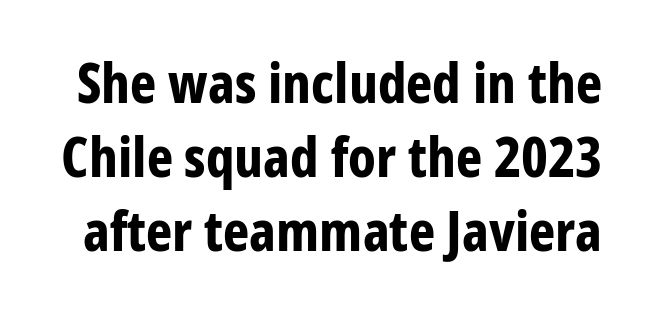
Q: Is the text bold? A: Yes.
Q: Is the text italic (slanted)? A: No, it is upright.
Q: Is the typeface a serif or a sans-serif typeface? A: Sans-serif.
Q: Is the text underlined? A: No.
Q: Is the spacing between letters normal or unusually wide? A: Normal.
Q: Is the spacing between lines tight, normal or loose? A: Normal.
Q: Width (condensed, normal, or wide)? A: Condensed.
Q: Stroke contrast? A: Low.
Q: x-height? A: Medium.
Q: Monospaced? A: No.
